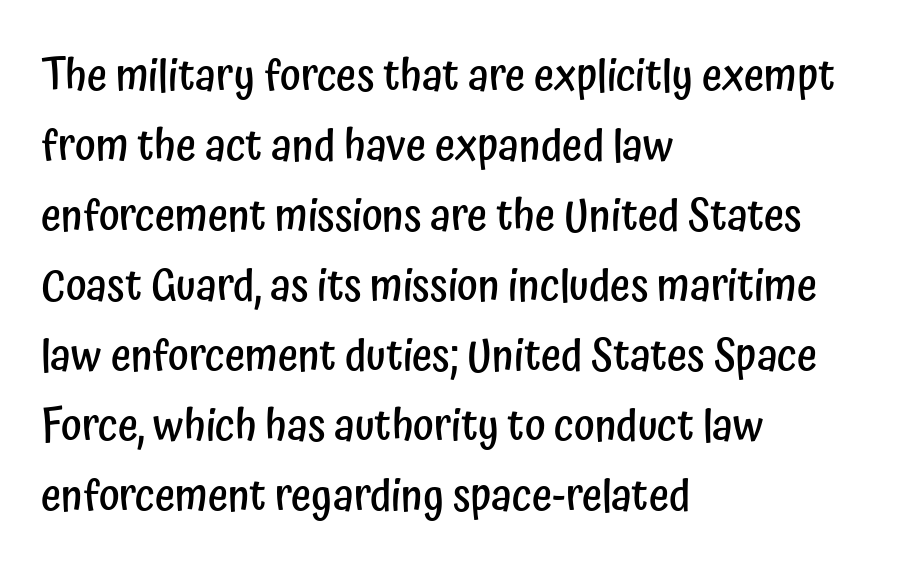
The image shows 44 px semibold, condensed sans-serif type, upright; set left-aligned, normal line spacing (1.59x), normal letter spacing, not underlined; low stroke contrast and a medium x-height.
